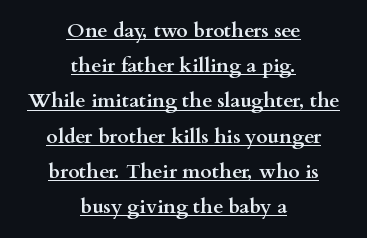
Look at the stroke-to-counter ratio: heavy, a bold. Compared with a flush-left layout, this one balances lines on the center instead. The rendered words wear a rule along their underside. Look at the tracking — it's just the regular setting, nothing added. The typography opts for an upright posture over an oblique one.
